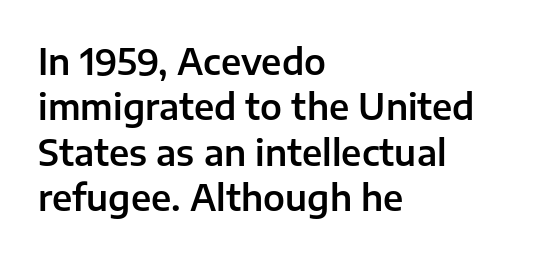
Q: Is the text italic (slanted)? A: No, it is upright.
Q: Is the typeface a serif or a sans-serif typeface? A: Sans-serif.
Q: Is the text underlined? A: No.
Q: How is the paragraph aligned? A: Left-aligned.
Q: Is the spacing between letters normal or unusually wide? A: Normal.
Q: Is the spacing between lines tight, normal or loose? A: Normal.
Q: Width (condensed, normal, or wide)? A: Normal.
Q: Stroke contrast? A: Low.
Q: x-height? A: Medium.
Q: Monospaced? A: No.
